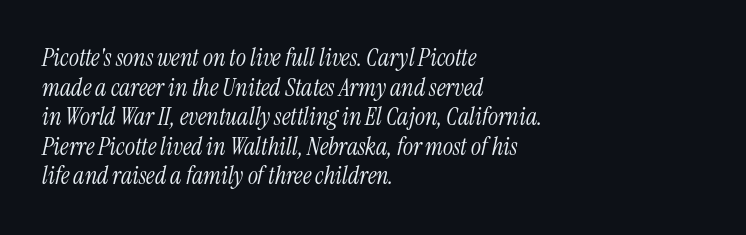
The image shows 24 px text type, italic (leaning right); set left-aligned, line spacing 1.23x, normal letter spacing, not underlined.
